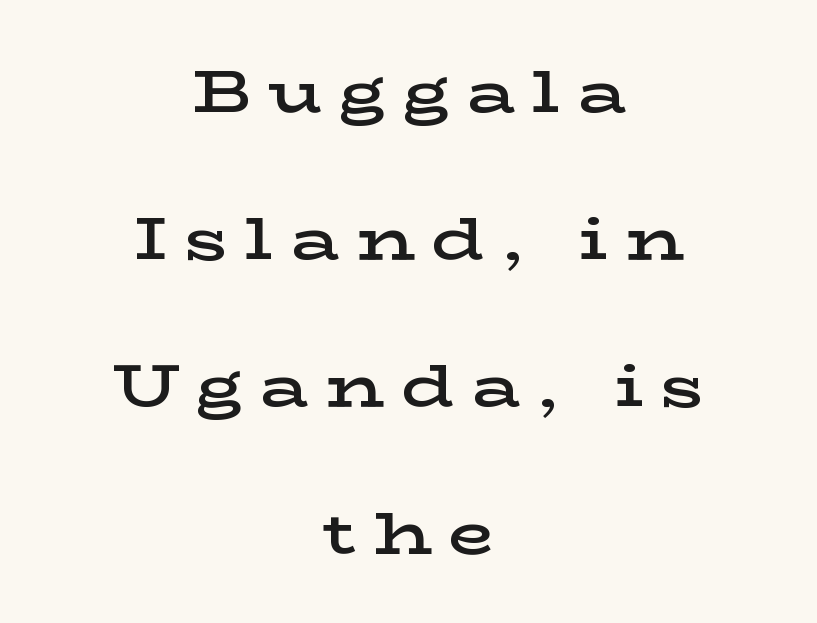
Q: Is the text bold? A: Semi-bold.
Q: Is the text italic (slanted)? A: No, it is upright.
Q: Is the typeface a serif or a sans-serif typeface? A: Serif.
Q: Is the text underlined? A: No.
Q: How is the paragraph aligned? A: Centered.
Q: Is the spacing between letters normal or unusually wide? A: Unusually wide.
Q: Is the spacing between lines tight, normal or loose? A: Loose.
Q: Width (condensed, normal, or wide)? A: Wide.
Q: Stroke contrast? A: Low.
Q: x-height? A: Medium.
Q: Monospaced? A: No.
